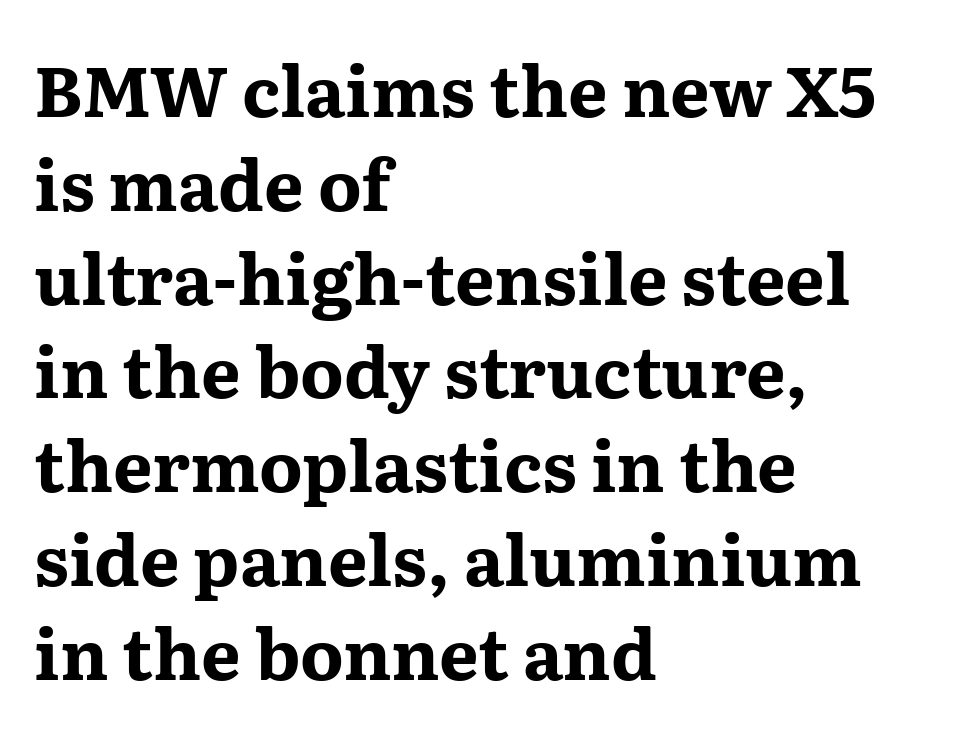
The image shows 70 px bold, wide serif type, upright; set left-aligned, normal line spacing (1.34x), normal letter spacing, not underlined; medium stroke contrast and a medium x-height.
